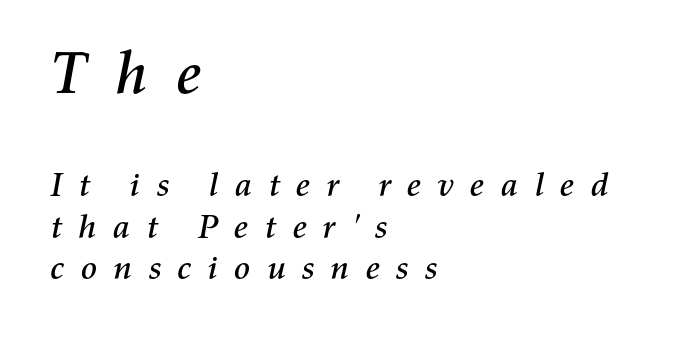
{"italic": "yes", "lean": "right", "slant_degrees": 11, "width": "normal", "stroke_contrast": "medium", "x_height": "medium", "monospaced": "no", "underline": "no", "align": "left", "line_spacing_ratio": 1.22, "letter_spacing": "wide", "letter_spacing_em": 0.43, "larger_block": "first", "size_ratio": 1.76, "glyph_px": 60}
